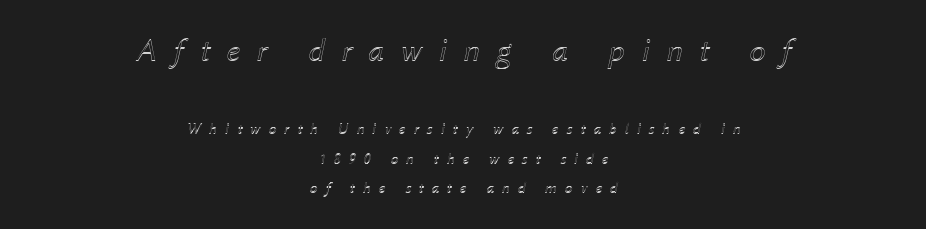
The rendering shrinks the type as you move from the upper chunk to the lower. Each word looks stretched out because of the extra space between its letters. Only glyphs here, with clear space below each row. Do the characters align in a grid? No, the font is proportional. Yep, that's italic — everything's leaning. Teacher's note: observe the equal gaps on both sides — that is centered alignment.
